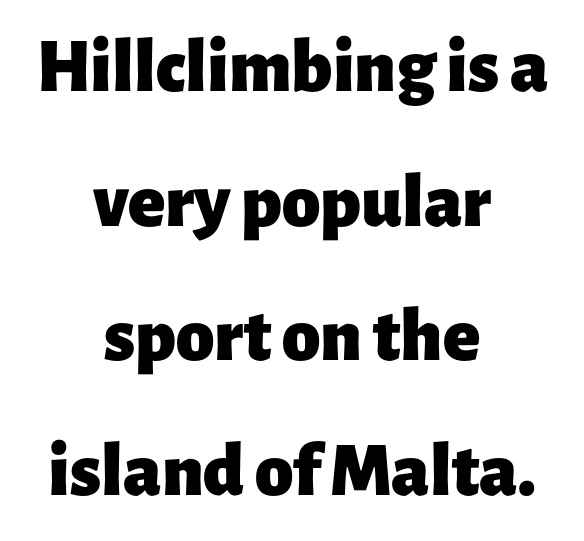
{"serif": "no", "italic": "no", "bold": "yes", "weight": "heavy", "width": "normal", "stroke_contrast": "low", "x_height": "medium", "monospaced": "no", "underline": "no", "align": "center", "line_spacing_ratio": 1.75, "letter_spacing": "normal", "letter_spacing_em": 0.0, "glyph_px": 77}
